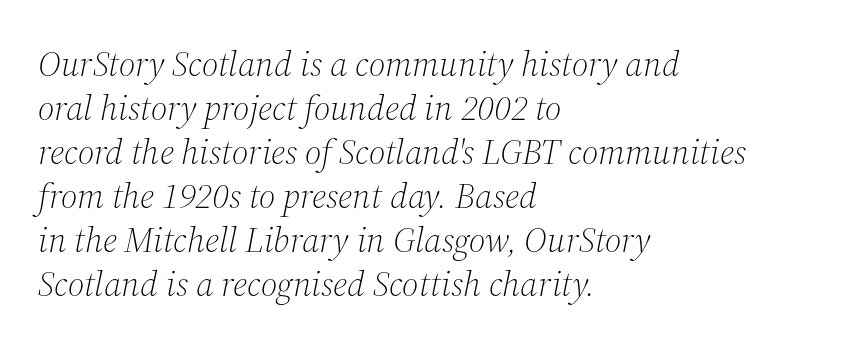
{"serif": "yes", "italic": "yes", "lean": "right", "slant_degrees": 12, "bold": "no", "weight": "light", "width": "normal", "stroke_contrast": "medium", "x_height": "medium", "monospaced": "no", "underline": "no", "align": "left", "line_spacing_ratio": 1.22, "letter_spacing": "normal", "letter_spacing_em": 0.0, "glyph_px": 36}
